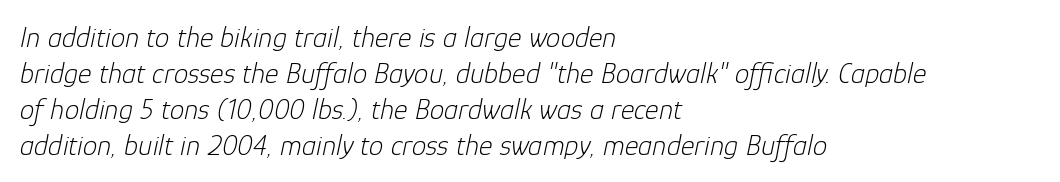
Q: Is the text bold? A: No.
Q: Is the text italic (slanted)? A: Yes, it leans right by about 12 degrees.
Q: Is the text underlined? A: No.
Q: How is the paragraph aligned? A: Left-aligned.
Q: Is the spacing between letters normal or unusually wide? A: Normal.
Q: Width (condensed, normal, or wide)? A: Normal.
Q: Stroke contrast? A: Low.
Q: x-height? A: Medium.
Q: Monospaced? A: No.
